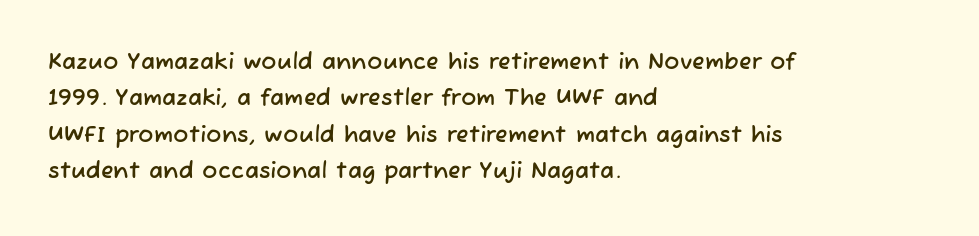
Q: Is the text underlined? A: No.
Q: How is the paragraph aligned? A: Left-aligned.
Q: Is the spacing between letters normal or unusually wide? A: Normal.
Q: Is the spacing between lines tight, normal or loose? A: Normal.
